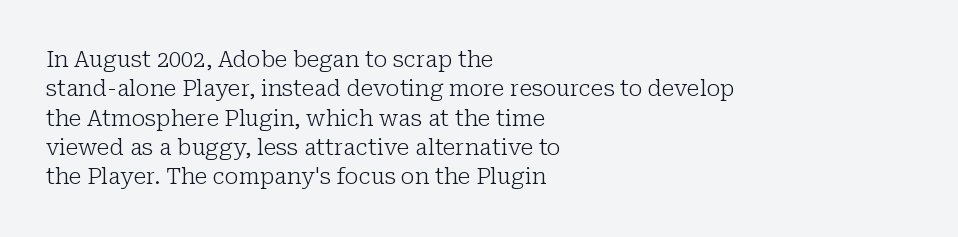
Caption: face not bold, strokes unweighted. Whoever set this chose a conventional vertical rhythm. This sample uses plain, unmodified letter spacing. The lettering stays uniformly vertical, giving the passage a roman look. Rule under the text: the space is simply empty.
